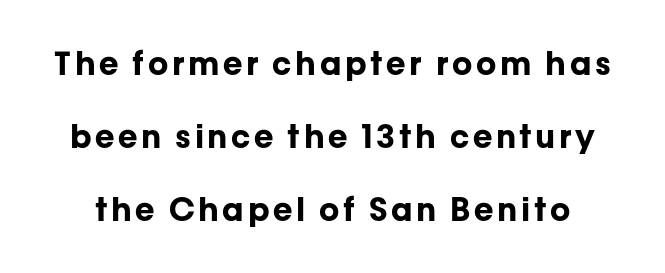
The passage shown is not underscored anywhere. Looks like regular typesetting: each glyph gets only the width it needs. You can tell from the bare stems that sans-serif type was used. The type sits square on the baseline with zero lean.
